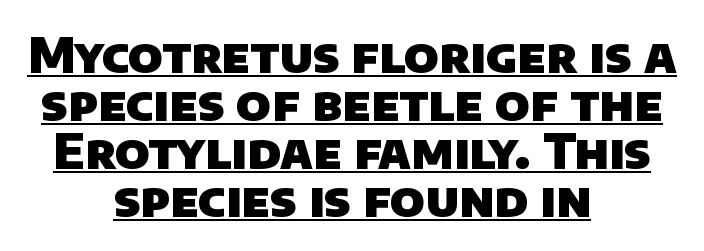
Q: Is the text bold? A: Yes.
Q: Is the typeface a serif or a sans-serif typeface? A: Sans-serif.
Q: Is the text underlined? A: Yes.
Q: How is the paragraph aligned? A: Centered.
Q: Is the spacing between letters normal or unusually wide? A: Normal.
Q: Is the spacing between lines tight, normal or loose? A: Tight.
Q: Width (condensed, normal, or wide)? A: Normal.
Q: Stroke contrast? A: Low.
Q: x-height? A: Large.
Q: Monospaced? A: No.
